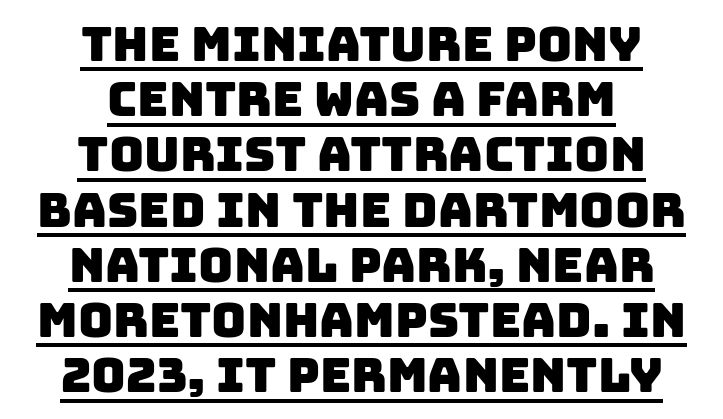
Q: Is the typeface a serif or a sans-serif typeface? A: Sans-serif.
Q: Is the text underlined? A: Yes.
Q: How is the paragraph aligned? A: Centered.
Q: Is the spacing between letters normal or unusually wide? A: Normal.
Q: Is the spacing between lines tight, normal or loose? A: Tight.
Q: Width (condensed, normal, or wide)? A: Normal.
Q: Stroke contrast? A: Low.
Q: x-height? A: Large.
Q: Monospaced? A: No.
